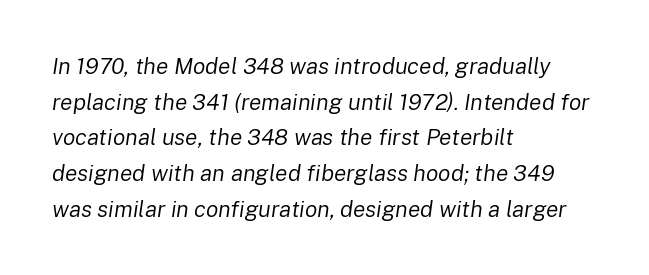
{"italic": "yes", "lean": "right", "slant_degrees": 8, "bold": "no", "underline": "no", "align": "left", "line_spacing": "normal", "line_spacing_ratio": 1.55, "letter_spacing": "normal", "letter_spacing_em": 0.0, "glyph_px": 23}
